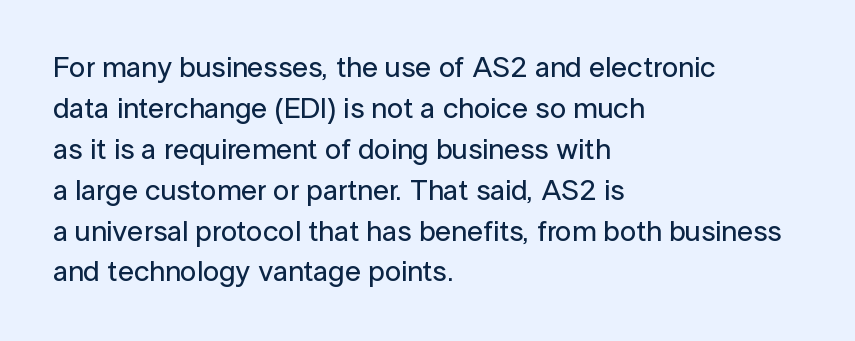
{"serif": "no", "italic": "no", "width": "normal", "stroke_contrast": "low", "x_height": "medium", "monospaced": "no", "underline": "no", "align": "left", "line_spacing": "normal", "line_spacing_ratio": 1.41, "letter_spacing": "normal", "letter_spacing_em": 0.0, "glyph_px": 29}
